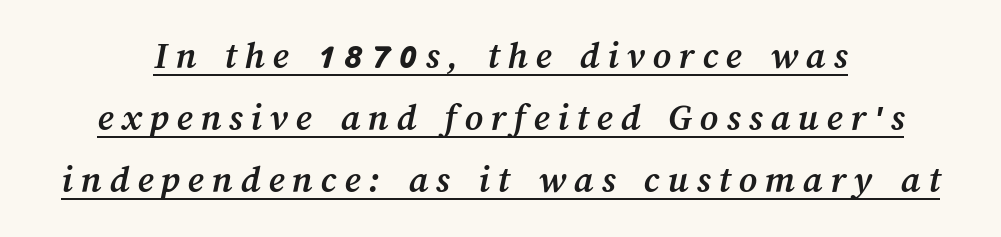
{"bold": "yes", "weight": "semibold", "width": "normal", "stroke_contrast": "medium", "x_height": "medium", "monospaced": "no", "underline": "yes", "align": "center", "line_spacing": "normal", "line_spacing_ratio": 1.59, "letter_spacing": "wide", "letter_spacing_em": 0.2, "glyph_px": 39}
